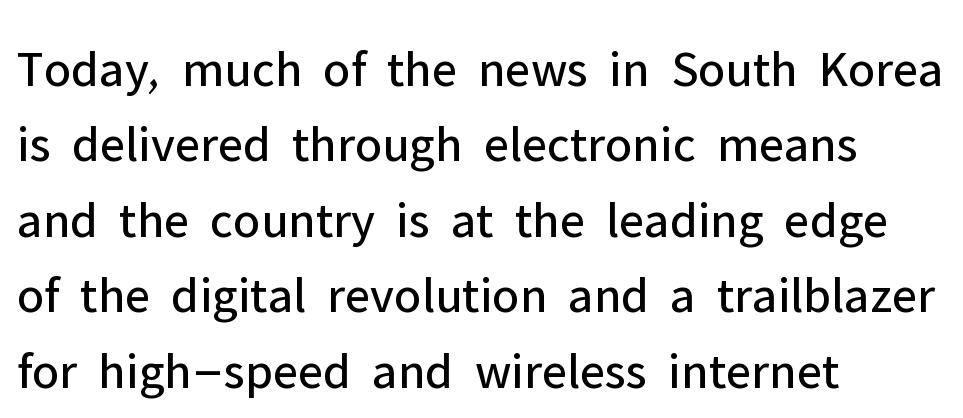
Q: Is the text bold? A: No.
Q: Is the text italic (slanted)? A: No, it is upright.
Q: Is the typeface a serif or a sans-serif typeface? A: Sans-serif.
Q: Is the text underlined? A: No.
Q: How is the paragraph aligned? A: Left-aligned.
Q: Is the spacing between letters normal or unusually wide? A: Normal.
Q: Is the spacing between lines tight, normal or loose? A: Normal.
Q: Width (condensed, normal, or wide)? A: Normal.
Q: Stroke contrast? A: Low.
Q: x-height? A: Medium.
Q: Monospaced? A: No.
